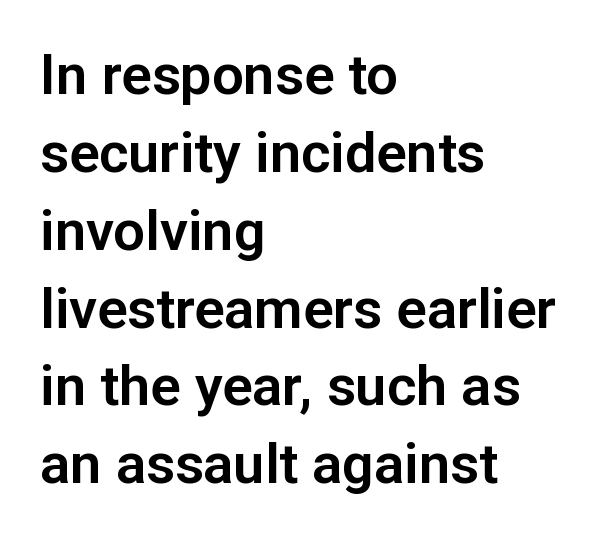
Honestly, the row spacing looks completely unremarkable. This sample uses a sans-serif face. Every stem runs plumb, perpendicular to the baseline. Looks like regular typesetting: each glyph gets only the width it needs. The space directly below the letters is spotless. The passage is arranged the way most books set body copy — flush left.
